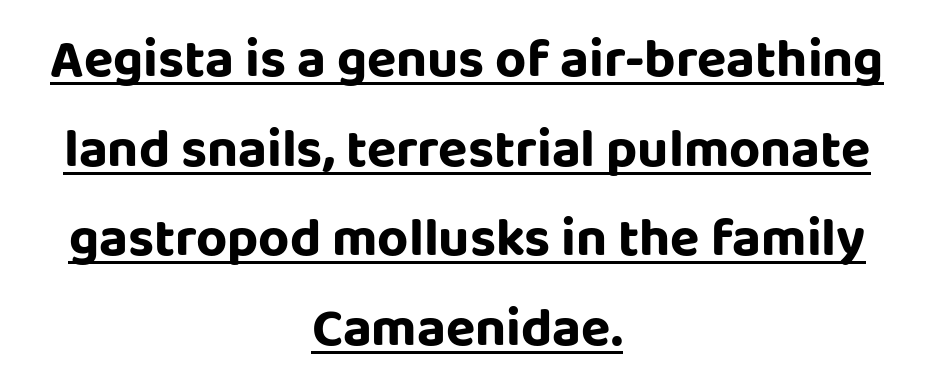
The image shows 54 px sans-serif type, upright; set centered, normal line spacing (1.66x), normal letter spacing, underlined; low stroke contrast and a large x-height.
